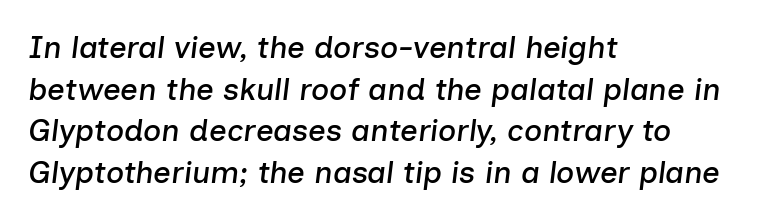
Lines of text with bare space underneath. It's the slanting kind of type. These lines are rendered in a variable-pitch font. There is no visible air inserted between adjacent glyphs. These lines sit exactly where default settings would place them. All the whitespace from short lines collects on the right.
